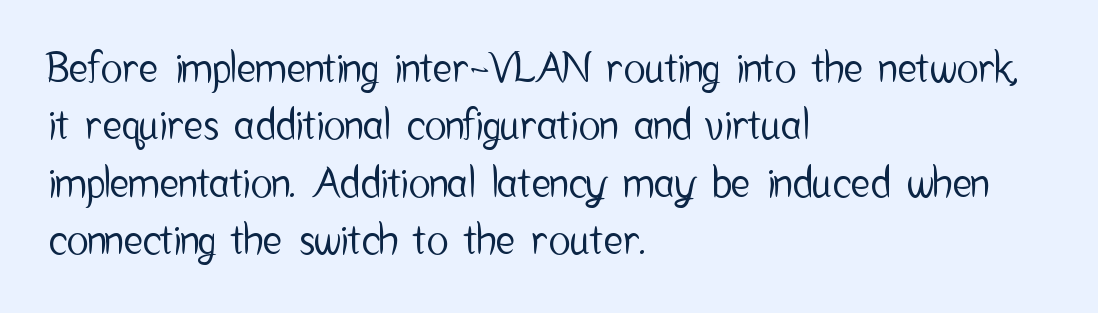
Q: Is the text italic (slanted)? A: No, it is upright.
Q: Is the typeface a serif or a sans-serif typeface? A: Sans-serif.
Q: Is the text underlined? A: No.
Q: How is the paragraph aligned? A: Left-aligned.
Q: Is the spacing between letters normal or unusually wide? A: Normal.
Q: Is the spacing between lines tight, normal or loose? A: Normal.
Q: Width (condensed, normal, or wide)? A: Condensed.
Q: Stroke contrast? A: Low.
Q: x-height? A: Medium.
Q: Monospaced? A: No.
